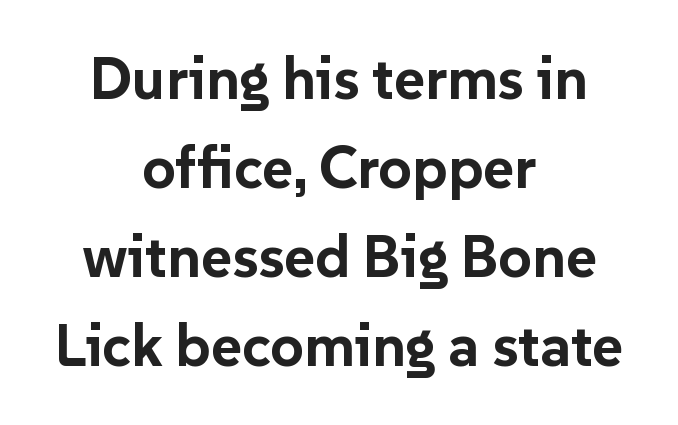
The image shows 59 px bold sans-serif type, upright; set centered, normal line spacing (1.51x), normal letter spacing, not underlined; low stroke contrast and a medium x-height.
